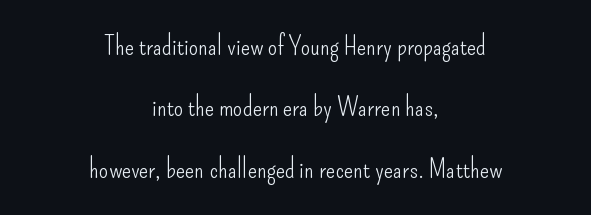
{"italic": "no", "bold": "no", "underline": "no", "align": "center", "line_spacing": "loose", "line_spacing_ratio": 2.27, "letter_spacing": "normal", "letter_spacing_em": 0.0, "glyph_px": 27}
